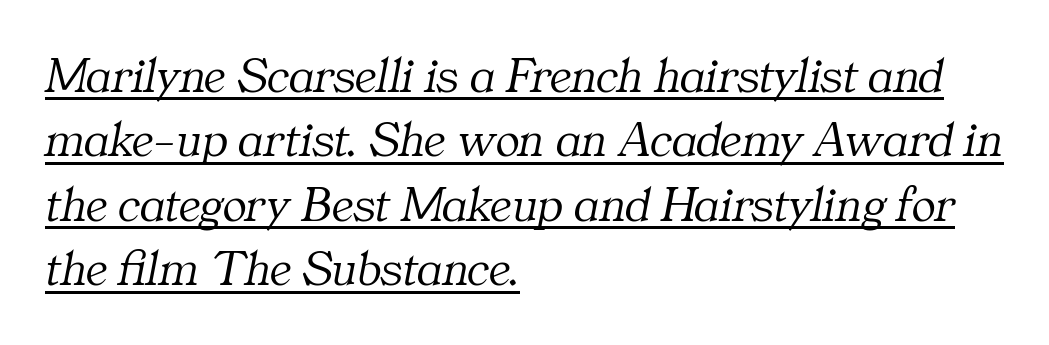
The image shows 50 px light serif type, italic (leaning right); set left-aligned, normal line spacing (1.29x), normal letter spacing, underlined; medium stroke contrast and a medium x-height.
